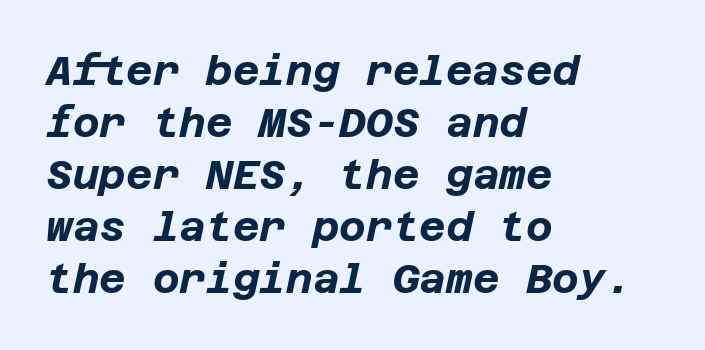
Q: Is the text bold? A: Yes.
Q: Is the text italic (slanted)? A: Yes, it leans right by about 12 degrees.
Q: Is the text underlined? A: No.
Q: How is the paragraph aligned? A: Left-aligned.
Q: Is the spacing between letters normal or unusually wide? A: Normal.
Q: Is the spacing between lines tight, normal or loose? A: Normal.
Q: Width (condensed, normal, or wide)? A: Normal.
Q: Stroke contrast? A: Low.
Q: x-height? A: Large.
